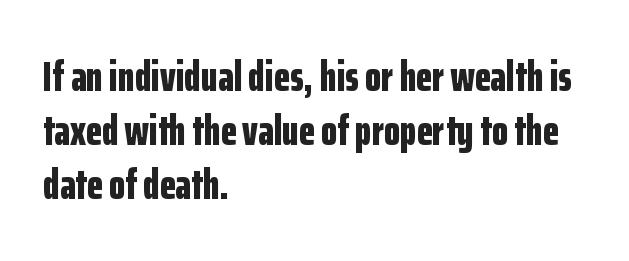
Q: Is the text bold? A: Yes.
Q: Is the text italic (slanted)? A: No, it is upright.
Q: Is the typeface a serif or a sans-serif typeface? A: Sans-serif.
Q: Is the text underlined? A: No.
Q: How is the paragraph aligned? A: Left-aligned.
Q: Is the spacing between letters normal or unusually wide? A: Normal.
Q: Is the spacing between lines tight, normal or loose? A: Normal.
Q: Width (condensed, normal, or wide)? A: Condensed.
Q: Stroke contrast? A: Low.
Q: x-height? A: Medium.
Q: Monospaced? A: No.
